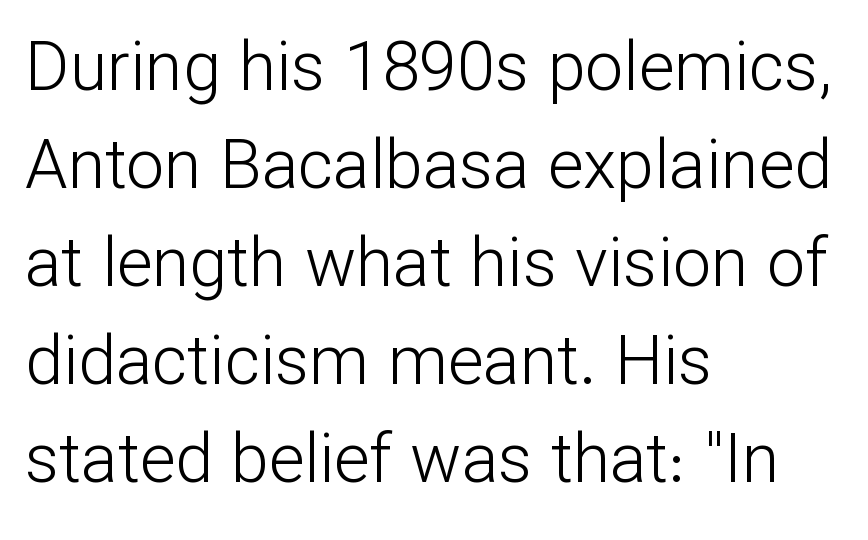
The image shows 68 px light sans-serif type, upright; set left-aligned, normal line spacing (1.44x), normal letter spacing, not underlined; low stroke contrast and a medium x-height.
